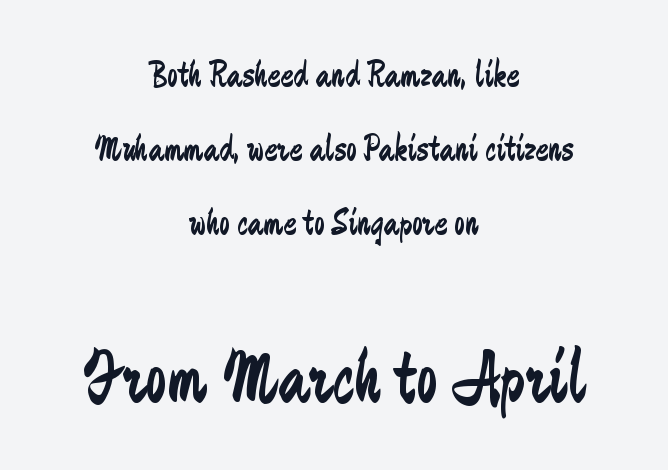
You get the small type first, then a jump to larger type. Compared with typical body copy, the letter spacing here is the same. Leading is clearly above the norm, producing a sparse column. Decoration check: the copy has no underline. A typesetter would call this proportional, since set widths differ per character. The rendering shows plain stroke endings on the letterforms — a sans-serif design.
